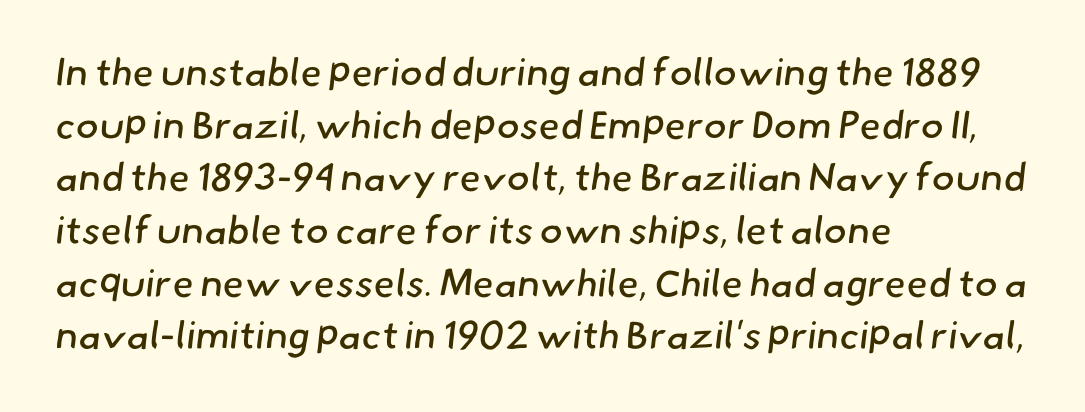
The typesetter chose a ragged-right arrangement here. Regular leading. This is sans-serif lettering, the kind often seen on screens and signage. Underlining? Definitely not there. Here the glyphs are tracked normally, forming tight word shapes. Heaviness? Minimal to ordinary, like unemphasized prose.
